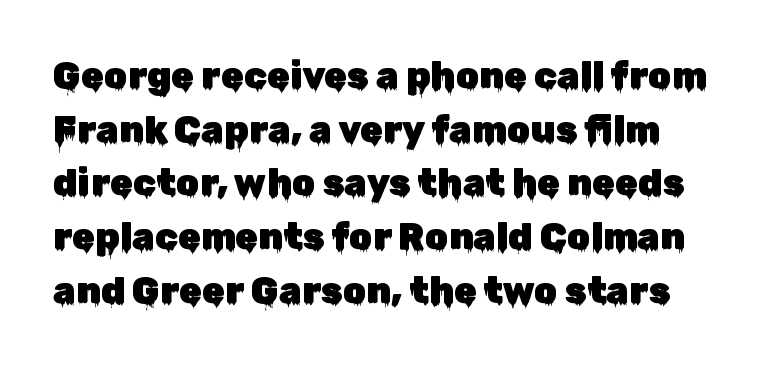
{"serif": "no", "italic": "no", "width": "normal", "stroke_contrast": "low", "x_height": "medium", "monospaced": "no", "underline": "no", "line_spacing": "normal", "line_spacing_ratio": 1.45, "letter_spacing": "normal", "letter_spacing_em": 0.0, "glyph_px": 37}
